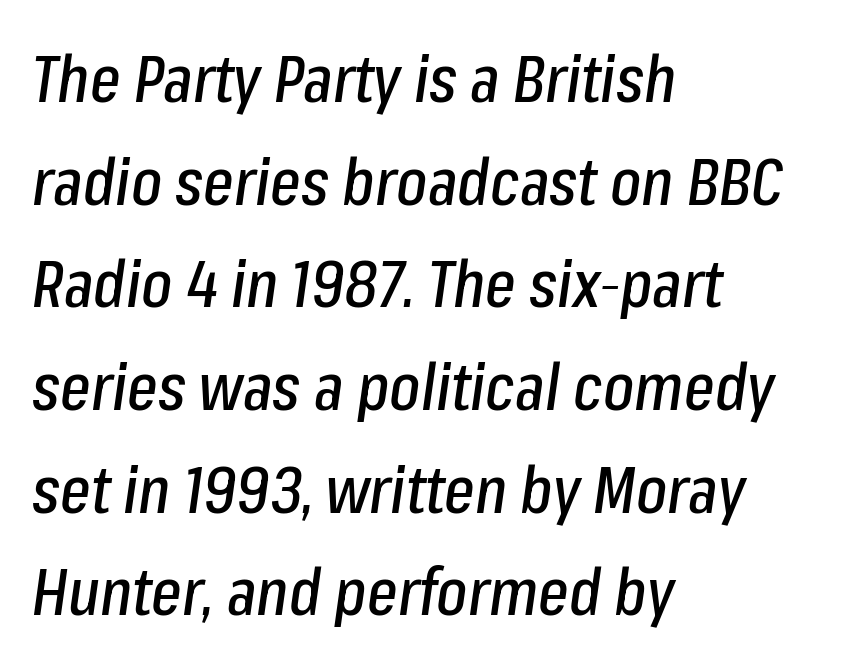
The image shows 65 px condensed type, italic (leaning right); set left-aligned, normal line spacing (1.58x), normal letter spacing, not underlined; low stroke contrast and a medium x-height.
